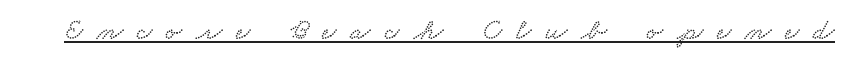
The image shows 30 px wide serif type; set unusually wide letter spacing (+0.47 em), underlined; low stroke contrast and a small x-height.
